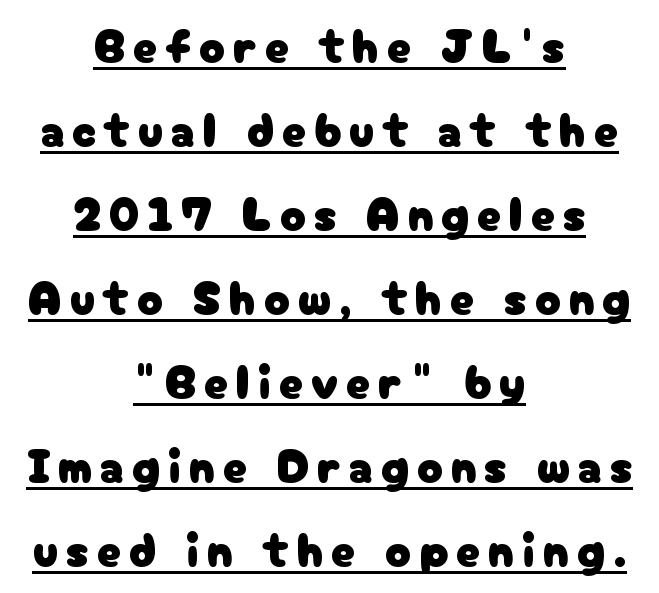
Q: Is the text italic (slanted)? A: No, it is upright.
Q: Is the typeface a serif or a sans-serif typeface? A: Sans-serif.
Q: Is the text underlined? A: Yes.
Q: How is the paragraph aligned? A: Centered.
Q: Width (condensed, normal, or wide)? A: Normal.
Q: Stroke contrast? A: Low.
Q: x-height? A: Medium.
Q: Monospaced? A: No.
